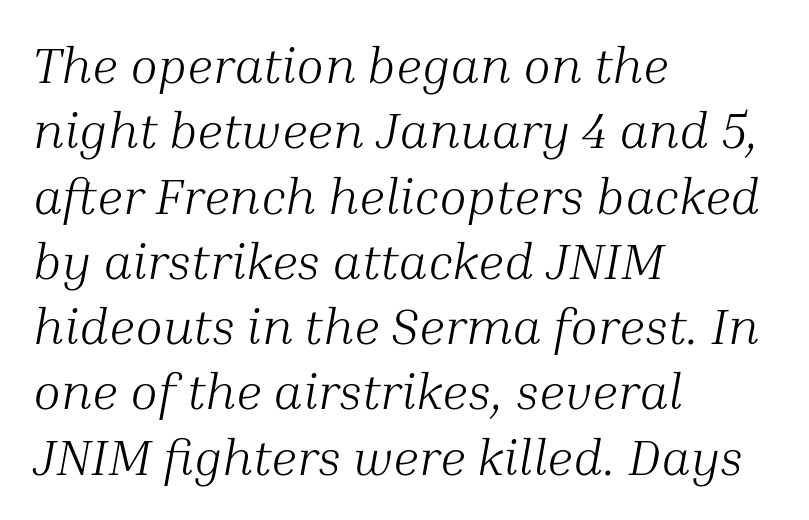
Think standard paragraph weight, or any step lighter than that. Check where the strokes stop: tiny serifs finish them off. Here the designer chose a conventional face with non-uniform glyph widths. Check under the words: just untouched page. The face used here is rendered with its standard letterfit. The rendering applies a slant to the glyphs.
